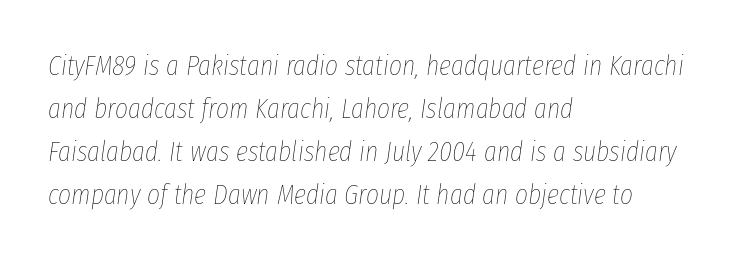
The image shows 28 px thin, condensed type, italic (leaning right); set left-aligned, normal line spacing (1.54x), normal letter spacing, not underlined; low stroke contrast and a medium x-height.
